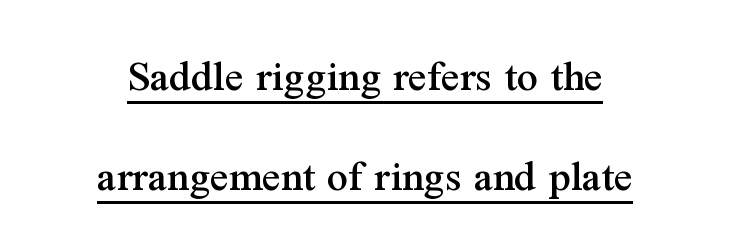
The image shows 46 px serif type, upright; set centered, loose line spacing (2.17x), normal letter spacing, underlined; medium stroke contrast and a medium x-height.
